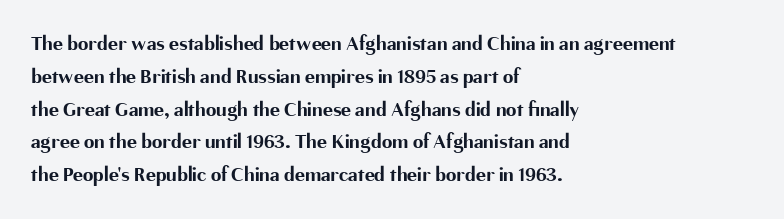
Q: Is the text bold? A: Yes.
Q: Is the text italic (slanted)? A: No, it is upright.
Q: Is the text underlined? A: No.
Q: How is the paragraph aligned? A: Left-aligned.
Q: Is the spacing between letters normal or unusually wide? A: Normal.
Q: Is the spacing between lines tight, normal or loose? A: Normal.
